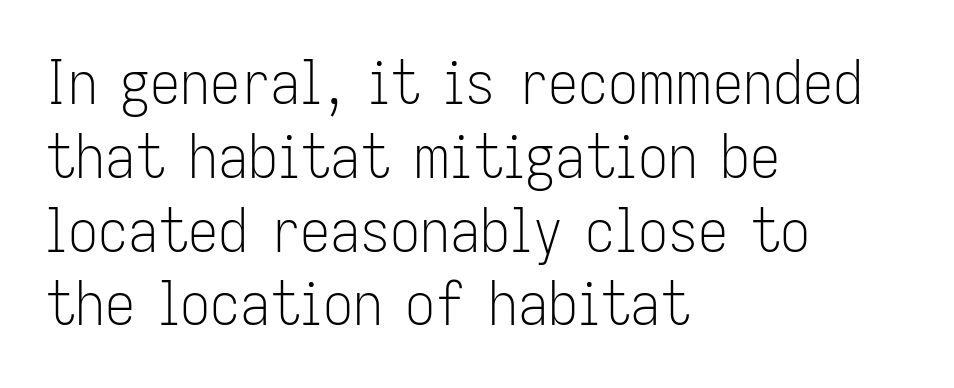
{"serif": "no", "italic": "no", "bold": "no", "weight": "light", "width": "condensed", "stroke_contrast": "low", "x_height": "medium", "monospaced": "no", "underline": "no", "align": "left", "line_spacing_ratio": 1.23, "letter_spacing": "normal", "letter_spacing_em": 0.0, "glyph_px": 60}
